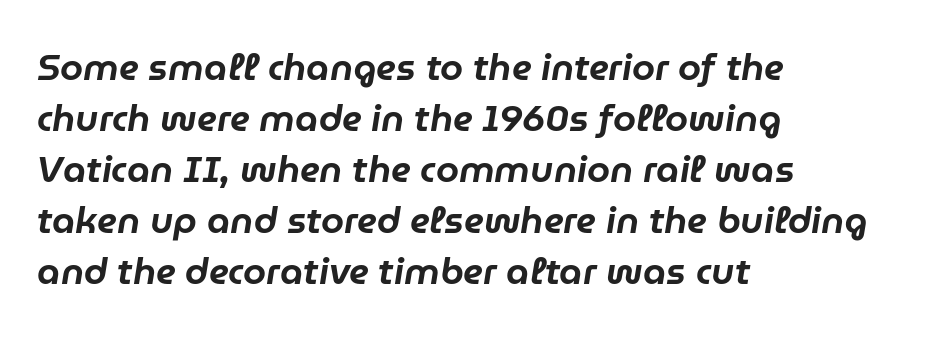
{"italic": "yes", "lean": "right", "slant_degrees": 9, "width": "normal", "stroke_contrast": "low", "x_height": "medium", "monospaced": "no", "underline": "no", "align": "left", "line_spacing": "normal", "line_spacing_ratio": 1.38, "letter_spacing": "normal", "letter_spacing_em": 0.0, "glyph_px": 37}
